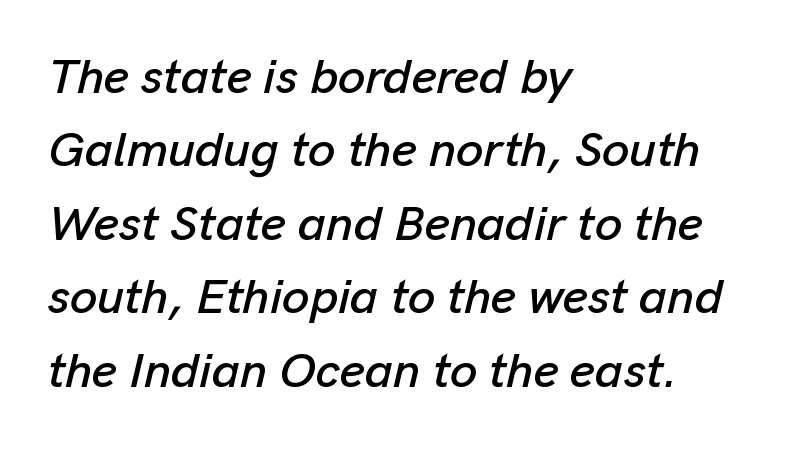
Q: Is the text italic (slanted)? A: Yes, it leans right by about 13 degrees.
Q: Is the text underlined? A: No.
Q: How is the paragraph aligned? A: Left-aligned.
Q: Is the spacing between letters normal or unusually wide? A: Normal.
Q: Is the spacing between lines tight, normal or loose? A: Normal.
Q: Width (condensed, normal, or wide)? A: Normal.
Q: Stroke contrast? A: Low.
Q: x-height? A: Medium.
Q: Monospaced? A: No.
